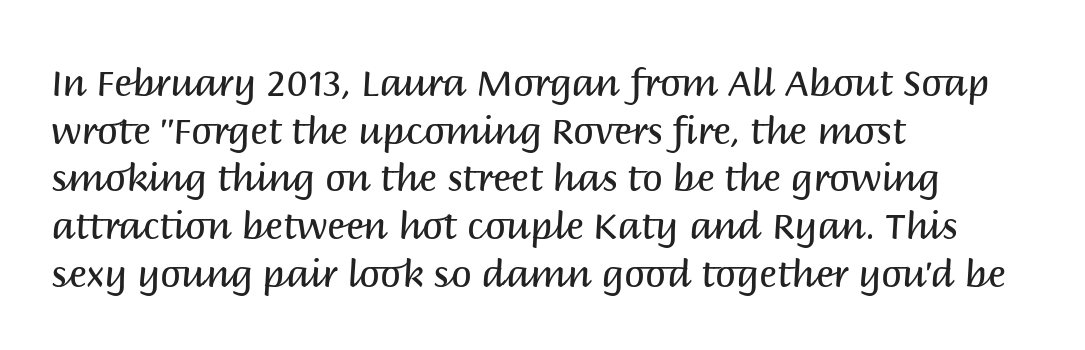
The line-height multiplier appears to be the usual default. These glyphs show unthickened strokes, regular width or finer. The rendering uses natural spacing where letterforms have individual widths. Serifs: no, the terminals of the letterforms are clean.
